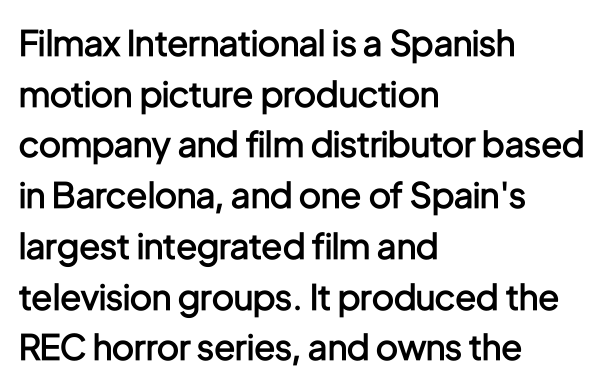
Q: Is the text bold? A: Semi-bold.
Q: Is the text italic (slanted)? A: No, it is upright.
Q: Is the typeface a serif or a sans-serif typeface? A: Sans-serif.
Q: Is the text underlined? A: No.
Q: How is the paragraph aligned? A: Left-aligned.
Q: Is the spacing between letters normal or unusually wide? A: Normal.
Q: Is the spacing between lines tight, normal or loose? A: Normal.
Q: Width (condensed, normal, or wide)? A: Condensed.
Q: Stroke contrast? A: Low.
Q: x-height? A: Medium.
Q: Monospaced? A: No.
